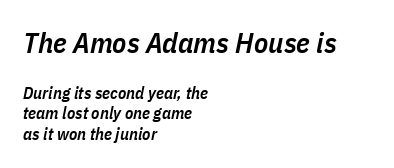
The image shows 29 px semibold, condensed type, italic (leaning right); set left-aligned, line spacing 1.2x, normal letter spacing, not underlined; the first (top) block is 1.71x larger; low stroke contrast and a medium x-height.
